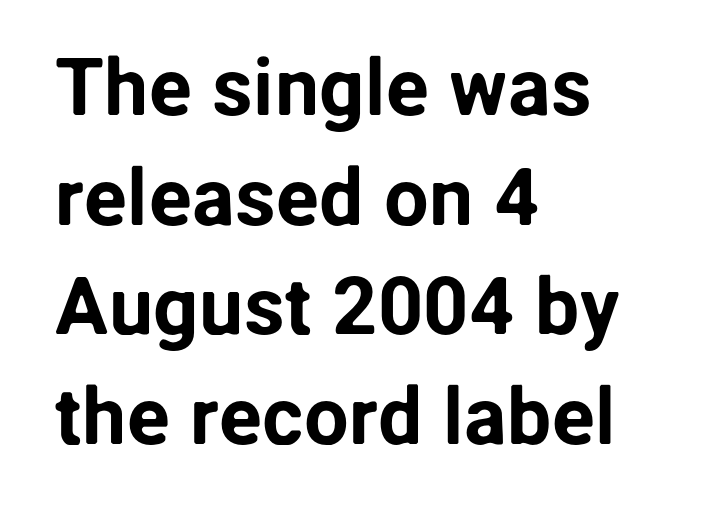
The letters stand upright; this is a roman face. The letters advance in unequal steps, a hallmark of proportional type. Letters rest on an invisible, unmarked baseline. Standard letterfit; no display-style spreading of the glyphs. The characters display no serif detailing; their extremities are plain.
